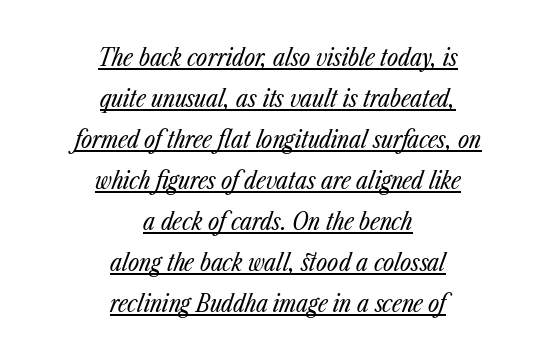
The image shows 24 px text type, italic (leaning right); set centered, line spacing 1.71x, normal letter spacing, underlined.
